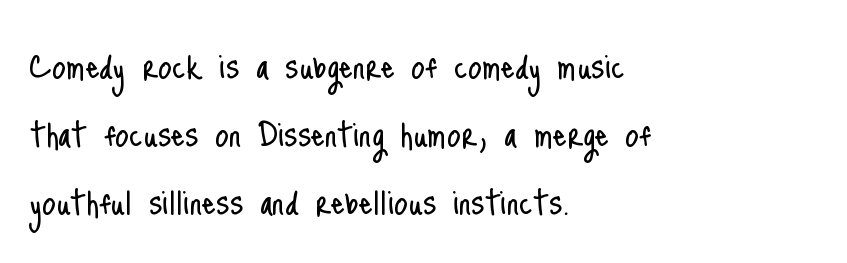
The strip under each line holds only bare page. If you drew a ruler down the left edge, every line would touch it. The horizontal fit of the characters is conventional and even. Looks like regular typesetting: each glyph gets only the width it needs. Quick note: interline space is typical. To sum up the face: it is a sans, with no serifs.
